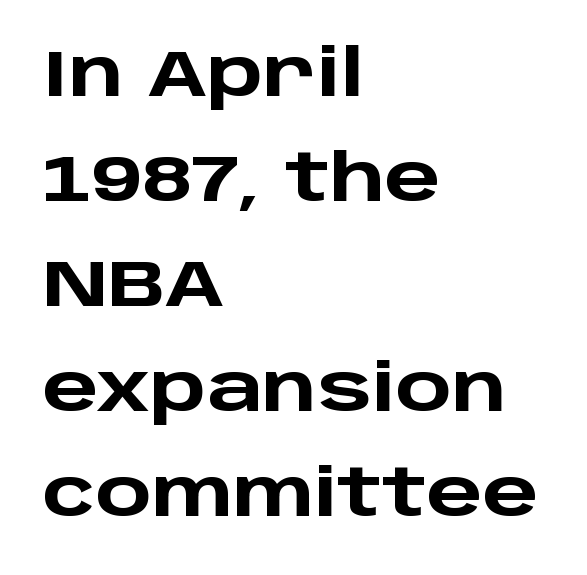
The image shows 66 px heavy, wide sans-serif type, upright; set left-aligned, normal line spacing (1.59x), normal letter spacing, not underlined; low stroke contrast and a large x-height.
